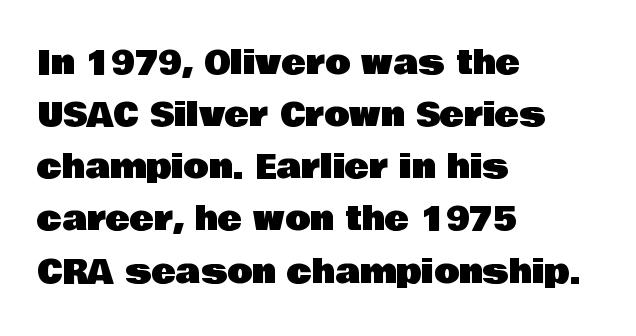
Nothing sits at the stroke ends, so this counts as sans-serif. These lines are set flush left with a ragged right edge. The specimen reads as upright at a glance. The rendering uses natural spacing where letterforms have individual widths. One glance says typical: line gaps are just what's usual.
